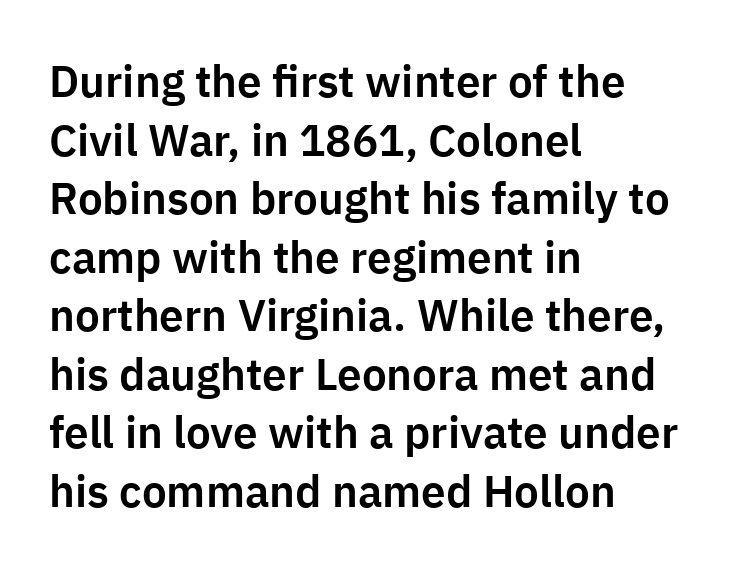
The typography opts for an upright posture over an oblique one. Visually the block forms a straight wall on the left and a jagged coastline on the right. Each word holds together tightly as a unit, with standard inter-letter gaps. A typesetter would label this face a sans.
